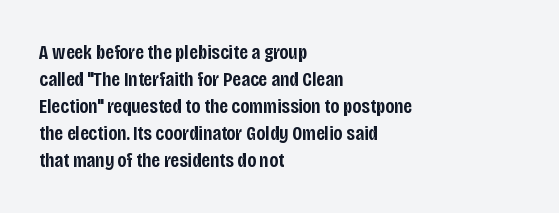
Q: Is the text bold? A: Semi-bold.
Q: Is the text italic (slanted)? A: No, it is upright.
Q: Is the text underlined? A: No.
Q: How is the paragraph aligned? A: Left-aligned.
Q: Is the spacing between letters normal or unusually wide? A: Normal.
Q: Is the spacing between lines tight, normal or loose? A: Normal.
